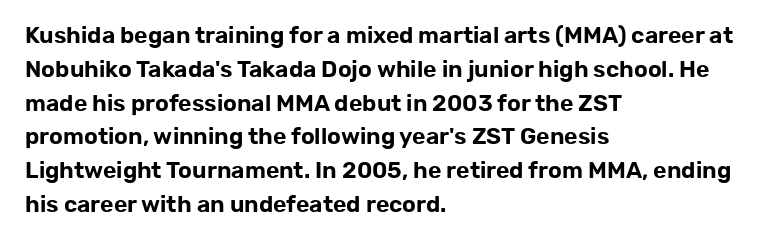
{"italic": "no", "underline": "no", "align": "left", "line_spacing": "normal", "line_spacing_ratio": 1.47, "letter_spacing": "normal", "letter_spacing_em": 0.0, "glyph_px": 23}
